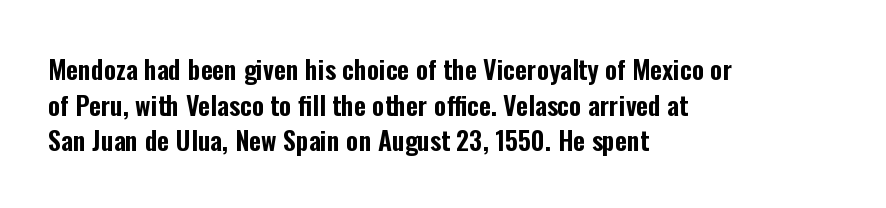
Q: Is the text italic (slanted)? A: No, it is upright.
Q: Is the text underlined? A: No.
Q: How is the paragraph aligned? A: Left-aligned.
Q: Is the spacing between letters normal or unusually wide? A: Normal.
Q: Is the spacing between lines tight, normal or loose? A: Normal.
